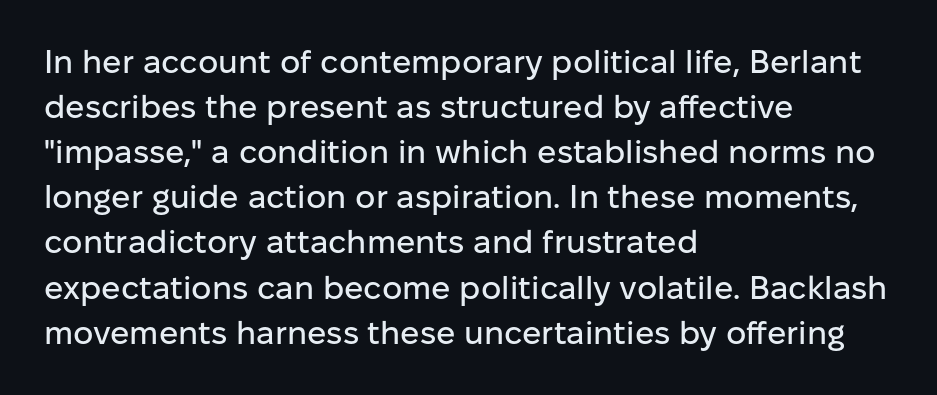
A typesetter would mark this as roman, not italic. Line starts are locked; line ends wander. Nope, no serifs anywhere on these letters. Beneath every word, the page is bare.
